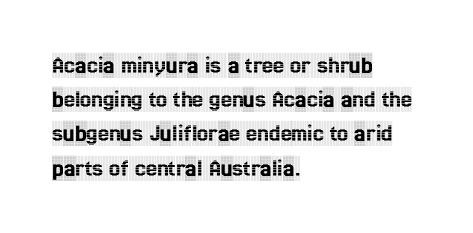
The image shows 25 px text type, upright; set left-aligned, normal line spacing (1.37x), normal letter spacing, not underlined.
